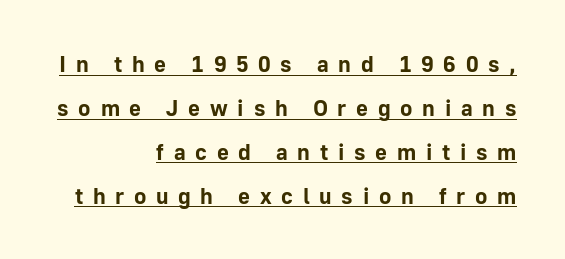
Q: Is the text bold? A: Yes.
Q: Is the text italic (slanted)? A: No, it is upright.
Q: Is the text underlined? A: Yes.
Q: How is the paragraph aligned? A: Right-aligned.
Q: Is the spacing between letters normal or unusually wide? A: Unusually wide.
Q: Is the spacing between lines tight, normal or loose? A: Loose.
